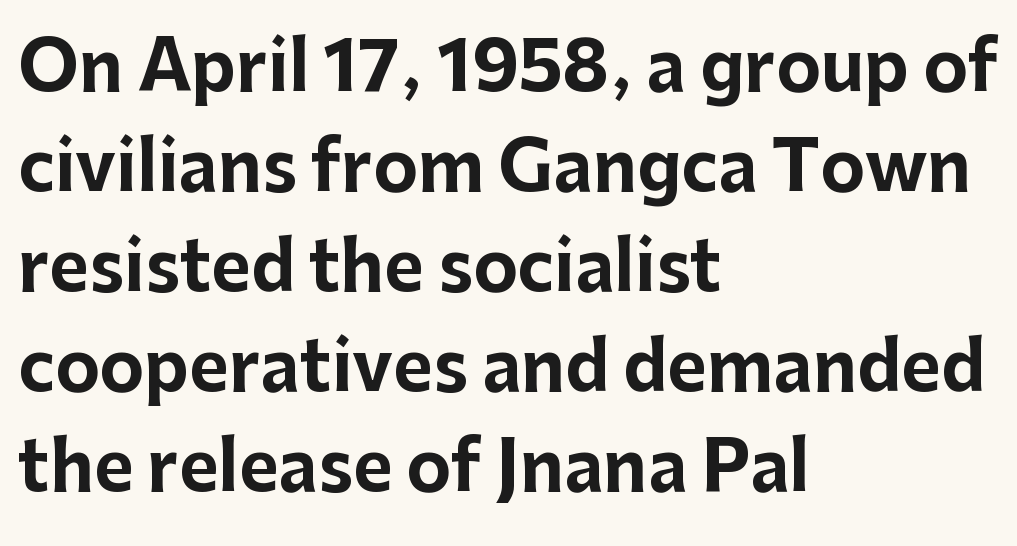
Q: Is the text bold? A: Yes.
Q: Is the text italic (slanted)? A: No, it is upright.
Q: Is the typeface a serif or a sans-serif typeface? A: Sans-serif.
Q: Is the text underlined? A: No.
Q: How is the paragraph aligned? A: Left-aligned.
Q: Is the spacing between letters normal or unusually wide? A: Normal.
Q: Is the spacing between lines tight, normal or loose? A: Normal.
Q: Width (condensed, normal, or wide)? A: Normal.
Q: Stroke contrast? A: Low.
Q: x-height? A: Medium.
Q: Monospaced? A: No.
